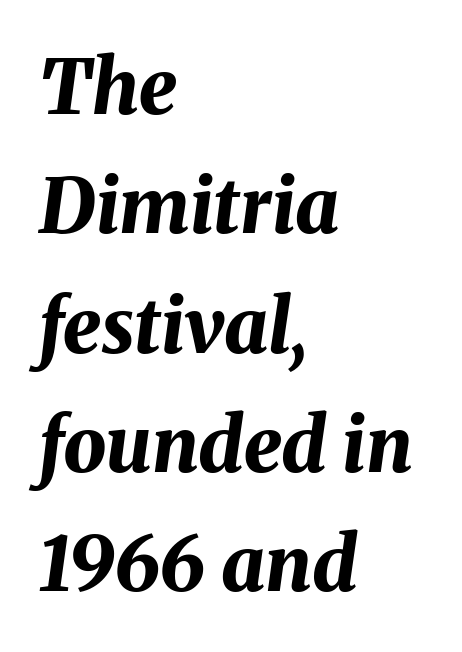
{"italic": "yes", "lean": "right", "slant_degrees": 8, "bold": "yes", "weight": "bold", "width": "normal", "stroke_contrast": "medium", "x_height": "medium", "monospaced": "no", "underline": "no", "align": "left", "line_spacing": "normal", "line_spacing_ratio": 1.57, "letter_spacing": "normal", "letter_spacing_em": 0.0, "glyph_px": 76}
